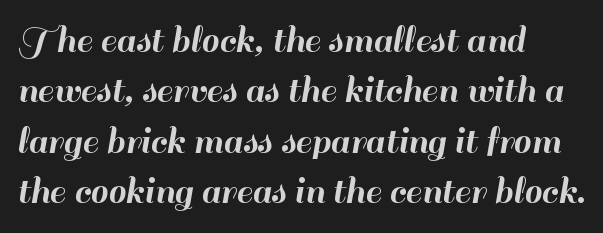
{"serif": "no", "width": "normal", "stroke_contrast": "high", "x_height": "small", "monospaced": "no", "underline": "no", "align": "left", "line_spacing": "normal", "line_spacing_ratio": 1.26, "letter_spacing": "normal", "letter_spacing_em": 0.0, "glyph_px": 40}
